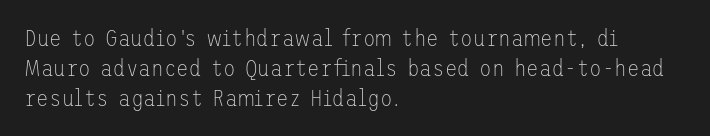
Teacher's note: observe the even left margin — that is flush-left alignment. Does extra space separate the letters? No, they use regular spacing. In terms of posture, this sample is upright. The glyphs are unaccompanied by any horizontal stroke below them. The lines sit at an ordinary, default distance from one another.
